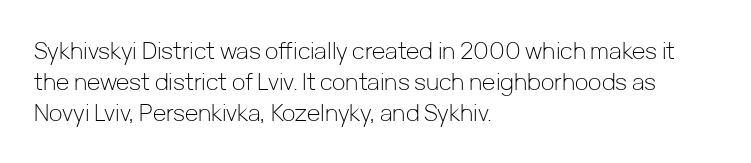
{"italic": "no", "bold": "no", "underline": "no", "align": "left", "line_spacing": "normal", "line_spacing_ratio": 1.35, "letter_spacing": "normal", "letter_spacing_em": 0.0, "glyph_px": 23}
